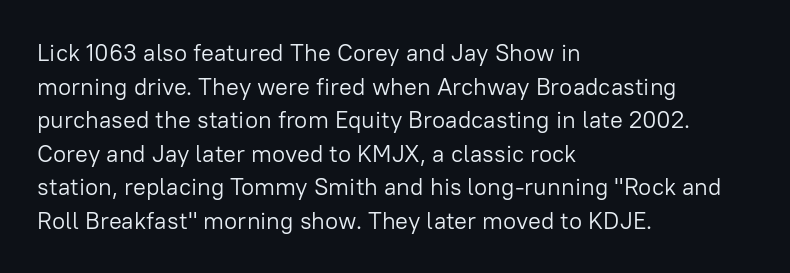
Q: Is the text bold? A: No.
Q: Is the text italic (slanted)? A: No, it is upright.
Q: Is the text underlined? A: No.
Q: How is the paragraph aligned? A: Left-aligned.
Q: Is the spacing between letters normal or unusually wide? A: Normal.
Q: Is the spacing between lines tight, normal or loose? A: Normal.
